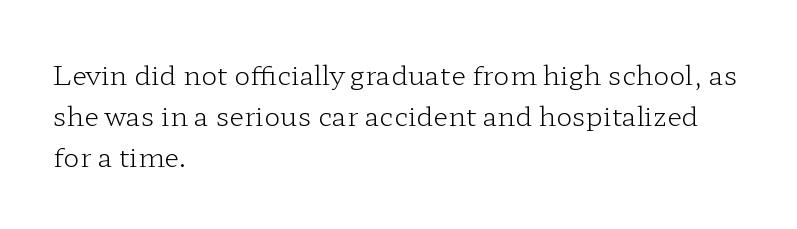
Q: Is the text bold? A: No.
Q: Is the text italic (slanted)? A: No, it is upright.
Q: Is the text underlined? A: No.
Q: How is the paragraph aligned? A: Left-aligned.
Q: Is the spacing between letters normal or unusually wide? A: Normal.
Q: Is the spacing between lines tight, normal or loose? A: Normal.
